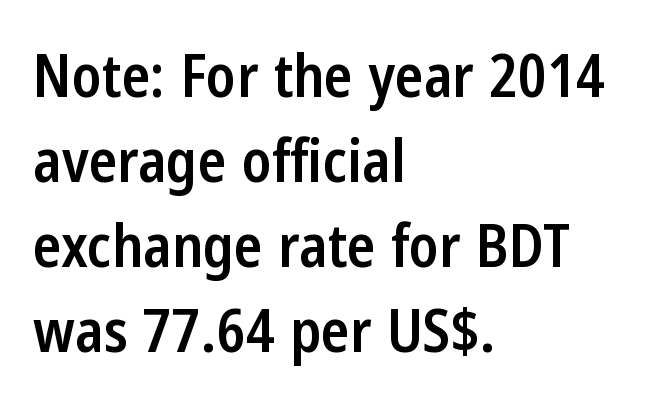
The image shows 59 px semibold, condensed sans-serif type, upright; set left-aligned, normal line spacing (1.44x), normal letter spacing, not underlined; low stroke contrast and a medium x-height.
